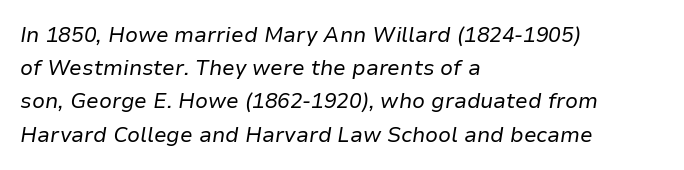
Quick note: italic. Line beginnings align vertically; line endings do not. Caption: standard tracking, unaltered. Vertical stems look standard width or narrower in stroke.
